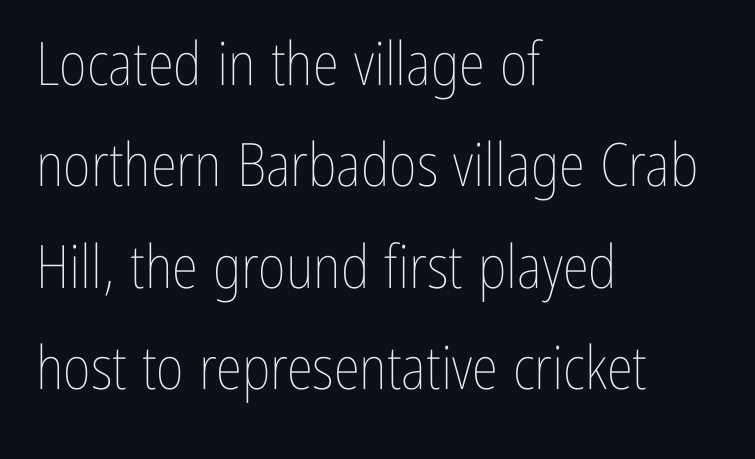
{"italic": "no", "bold": "no", "weight": "thin", "width": "condensed", "stroke_contrast": "low", "x_height": "medium", "monospaced": "no", "underline": "no", "align": "left", "line_spacing": "normal", "line_spacing_ratio": 1.69, "letter_spacing": "normal", "letter_spacing_em": 0.0, "glyph_px": 60}
